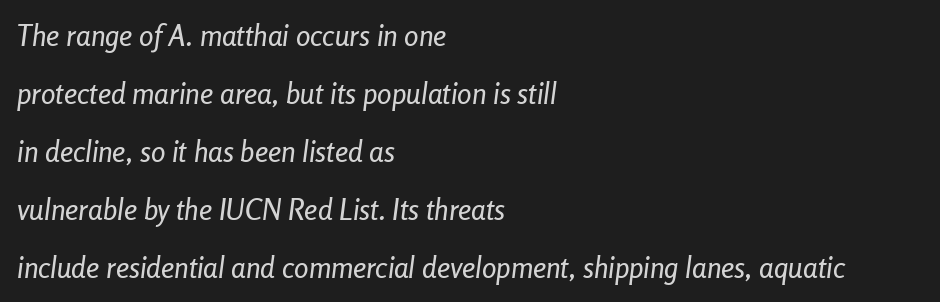
{"italic": "yes", "lean": "right", "slant_degrees": 8, "width": "condensed", "stroke_contrast": "low", "x_height": "medium", "monospaced": "no", "underline": "no", "align": "left", "line_spacing": "loose", "line_spacing_ratio": 2.0, "letter_spacing": "normal", "letter_spacing_em": 0.0, "glyph_px": 29}
